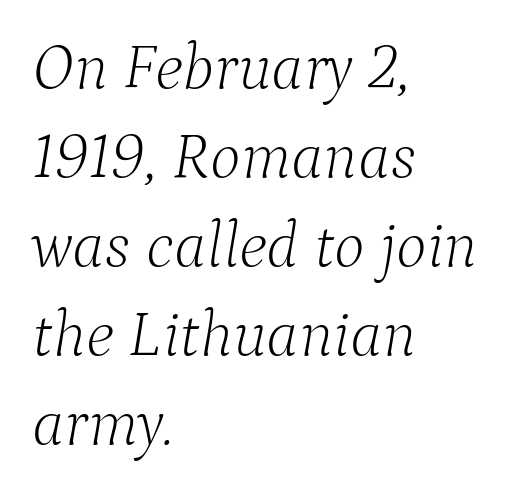
The image shows 65 px light serif type, italic (leaning right); set left-aligned, normal line spacing (1.37x), normal letter spacing, not underlined; low stroke contrast and a medium x-height.
